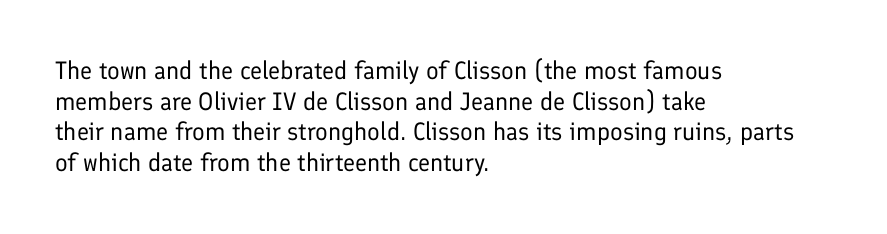
{"italic": "no", "bold": "no", "underline": "no", "align": "left", "line_spacing_ratio": 1.23, "letter_spacing": "normal", "letter_spacing_em": 0.0, "glyph_px": 25}
